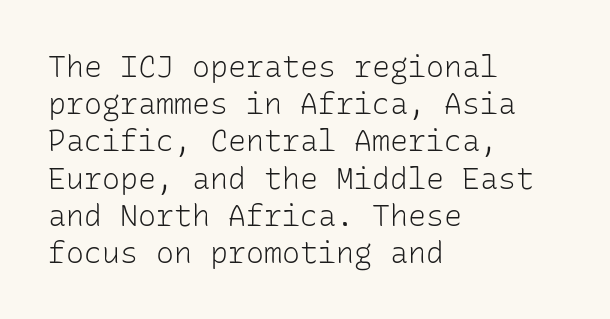
{"serif": "no", "italic": "no", "bold": "no", "weight": "light", "width": "normal", "stroke_contrast": "low", "x_height": "medium", "monospaced": "yes", "underline": "no", "align": "left", "line_spacing_ratio": 1.24, "letter_spacing": "normal", "letter_spacing_em": 0.0, "glyph_px": 30}
